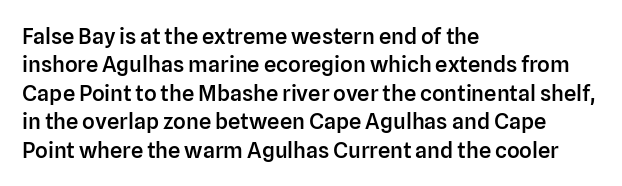
{"italic": "no", "bold": "semi", "underline": "no", "align": "left", "line_spacing": "normal", "line_spacing_ratio": 1.29, "letter_spacing": "normal", "letter_spacing_em": 0.0, "glyph_px": 22}
